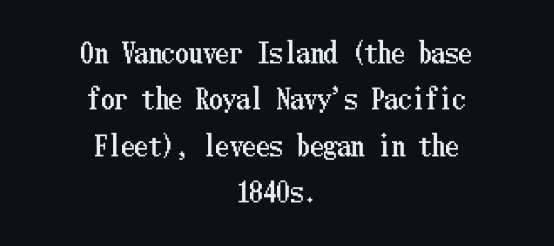
Q: Is the text italic (slanted)? A: No, it is upright.
Q: Is the text underlined? A: No.
Q: How is the paragraph aligned? A: Centered.
Q: Is the spacing between letters normal or unusually wide? A: Normal.
